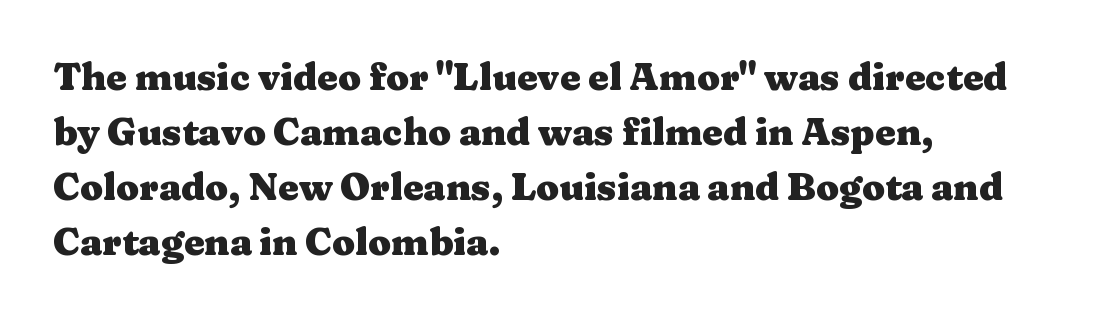
{"serif": "yes", "italic": "no", "bold": "yes", "weight": "heavy", "width": "wide", "stroke_contrast": "medium", "x_height": "medium", "monospaced": "no", "underline": "no", "align": "left", "line_spacing": "normal", "line_spacing_ratio": 1.49, "letter_spacing": "normal", "letter_spacing_em": 0.0, "glyph_px": 37}
